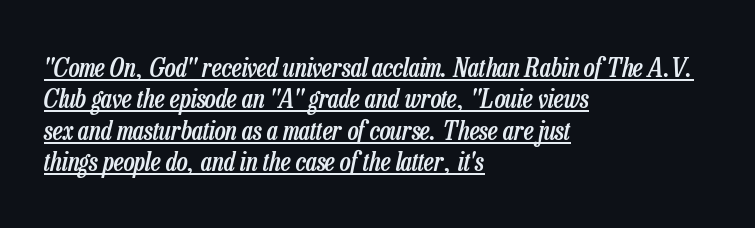
Q: Is the text bold? A: Semi-bold.
Q: Is the text italic (slanted)? A: Yes, it leans right by about 13 degrees.
Q: Is the text underlined? A: Yes.
Q: How is the paragraph aligned? A: Left-aligned.
Q: Is the spacing between letters normal or unusually wide? A: Normal.
